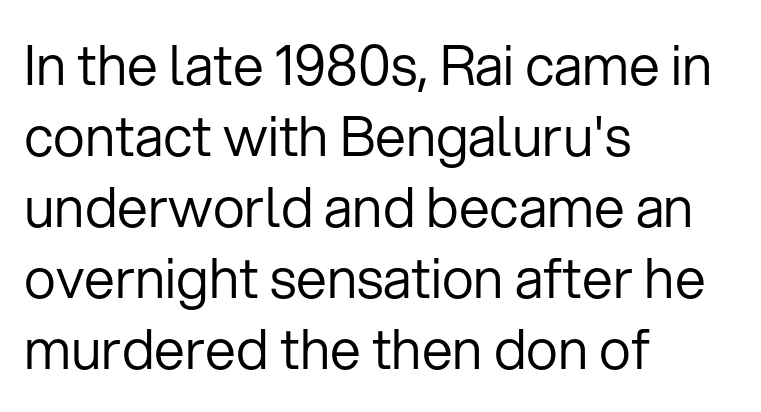
The image shows 55 px regular-weight sans-serif type, upright; set left-aligned, normal line spacing (1.29x), normal letter spacing, not underlined; low stroke contrast and a medium x-height.
